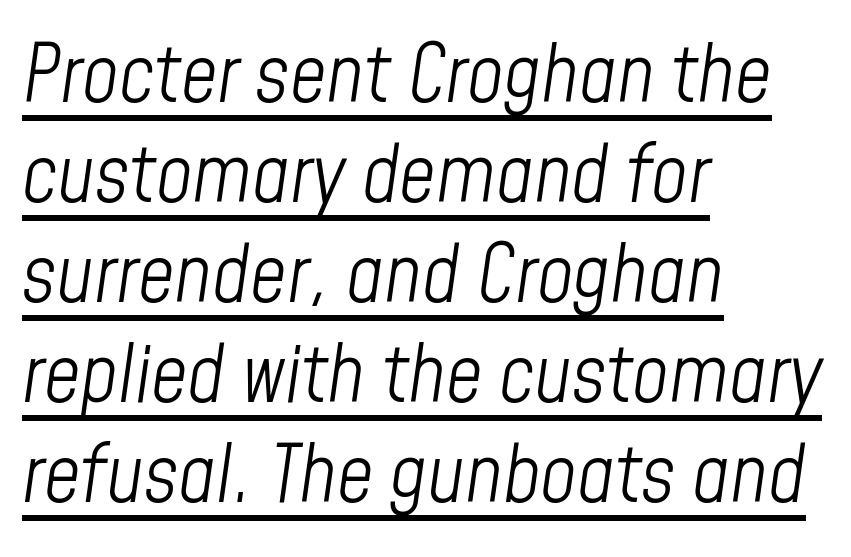
{"italic": "yes", "lean": "right", "slant_degrees": 8, "bold": "no", "weight": "light", "width": "condensed", "stroke_contrast": "low", "x_height": "medium", "monospaced": "no", "underline": "yes", "align": "left", "line_spacing": "normal", "line_spacing_ratio": 1.25, "letter_spacing": "normal", "letter_spacing_em": 0.0, "glyph_px": 80}
